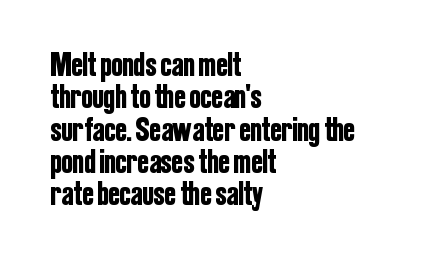
Caption: multi-line text, flush left, ragged right. The space beneath each line is pristine and unruled. In terms of leading, this rendering errs on the cramped side. You could not count columns in this text — the font is proportionally spaced. Honestly, the letter spacing is just normal — you wouldn't notice it. A typesetter would mark this as roman, not italic.
